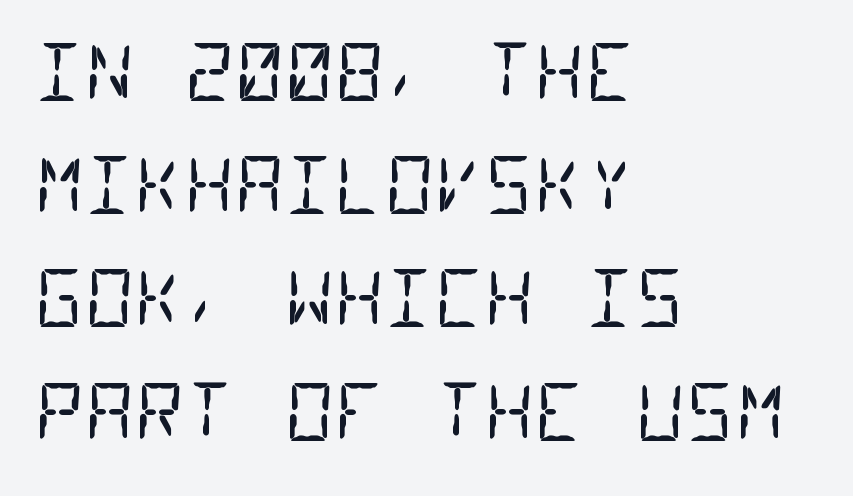
The image shows 77 px regular-weight, condensed sans-serif type, monospaced; set left-aligned, normal line spacing (1.47x), normal letter spacing, not underlined; low stroke contrast and a large x-height.
